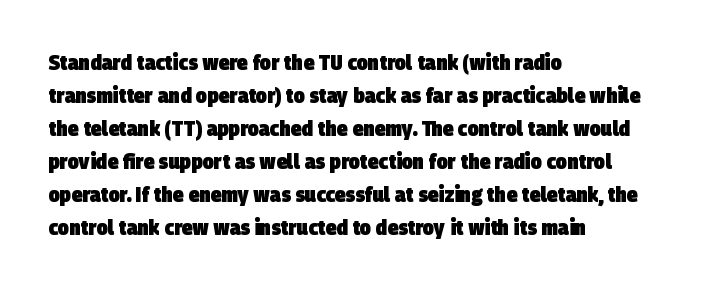
The words here are not underlined. The gaps between neighbouring characters are ordinary and unremarkable. The strokes are fattened all the way to bold. Summary of vertical rhythm: regular, with standard interline spacing. The paragraph has a hard left edge and a soft right edge.
